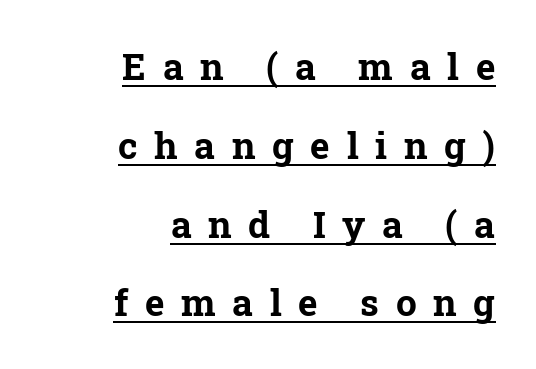
{"serif": "yes", "italic": "no", "bold": "yes", "weight": "bold", "width": "normal", "stroke_contrast": "low", "x_height": "medium", "monospaced": "no", "underline": "yes", "align": "right", "line_spacing": "loose", "line_spacing_ratio": 2.13, "letter_spacing": "wide", "letter_spacing_em": 0.45, "glyph_px": 37}
